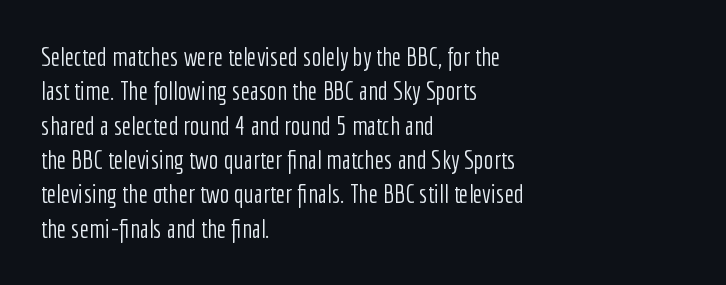
Leftover space on each line is placed entirely after the last word. Notice how the stems are strictly vertical — no italics here. The rendering uses a moderate line-height, typical for paragraphs. Underlining? Definitely not there. A light-to-regular cut is what we see here.
